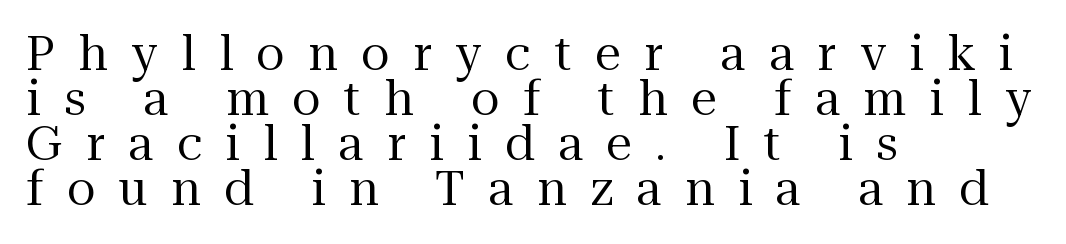
Letterform terminals end in serifs throughout the passage. This rendering features lettering with no underline. The letterforms sit at book weight or below. Vertical spacing — tight. If you drew a line through each stem, it would be perfectly vertical.
